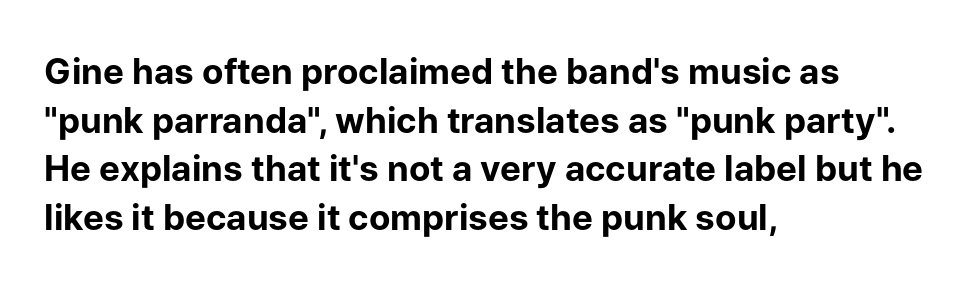
The image shows 35 px bold sans-serif type, upright; set left-aligned, normal line spacing (1.39x), normal letter spacing, not underlined; low stroke contrast and a medium x-height.
